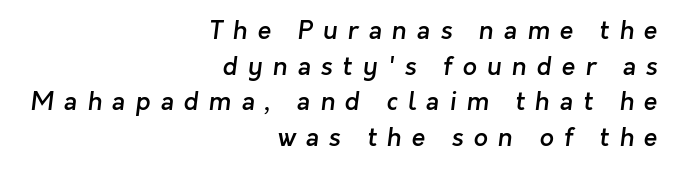
The tracking jumps out immediately: characters are airy and widely separated. This sample keeps an unexceptional amount of space between lines. Any mark beneath the type? The region is blank. Compared with an ordinary text face, these strokes are moderately heavier — a semibold. The compositor pushed each line to the right boundary.
